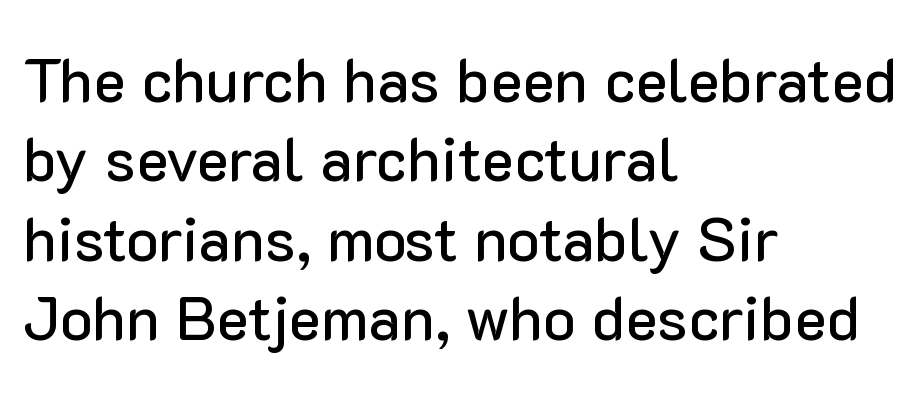
{"serif": "no", "italic": "no", "width": "normal", "stroke_contrast": "low", "x_height": "medium", "monospaced": "no", "underline": "no", "align": "left", "line_spacing": "normal", "line_spacing_ratio": 1.3, "letter_spacing": "normal", "letter_spacing_em": 0.0, "glyph_px": 61}
